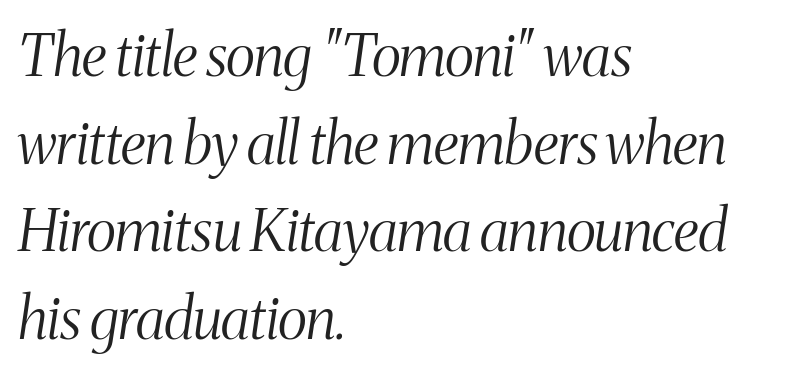
Q: Is the text bold? A: No.
Q: Is the text italic (slanted)? A: Yes, it leans right by about 8 degrees.
Q: Is the typeface a serif or a sans-serif typeface? A: Serif.
Q: Is the text underlined? A: No.
Q: How is the paragraph aligned? A: Left-aligned.
Q: Is the spacing between letters normal or unusually wide? A: Normal.
Q: Is the spacing between lines tight, normal or loose? A: Normal.
Q: Width (condensed, normal, or wide)? A: Condensed.
Q: Stroke contrast? A: Medium.
Q: x-height? A: Medium.
Q: Monospaced? A: No.
